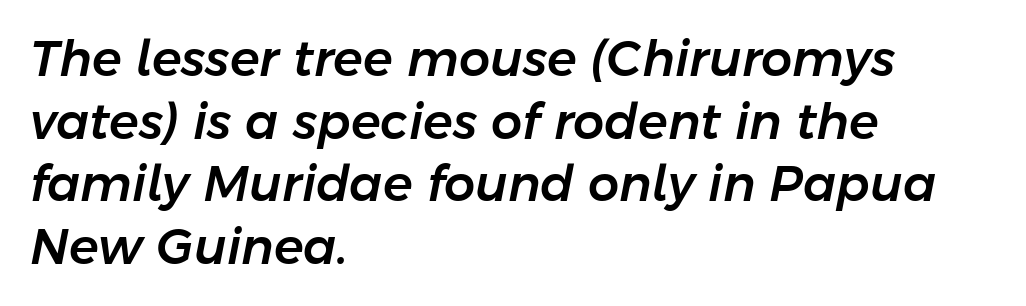
The image shows 49 px text type, italic (leaning right); set left-aligned, normal line spacing (1.28x), normal letter spacing, not underlined; low stroke contrast and a medium x-height.
